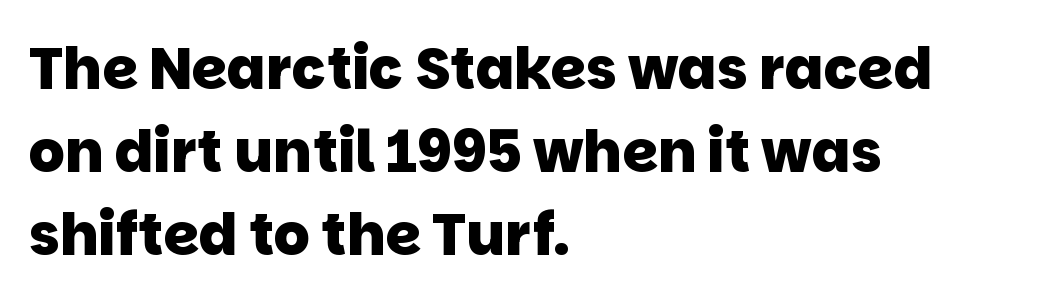
Q: Is the text bold? A: Yes.
Q: Is the typeface a serif or a sans-serif typeface? A: Sans-serif.
Q: Is the text underlined? A: No.
Q: How is the paragraph aligned? A: Left-aligned.
Q: Is the spacing between letters normal or unusually wide? A: Normal.
Q: Is the spacing between lines tight, normal or loose? A: Normal.
Q: Width (condensed, normal, or wide)? A: Normal.
Q: Stroke contrast? A: Low.
Q: x-height? A: Large.
Q: Monospaced? A: No.
